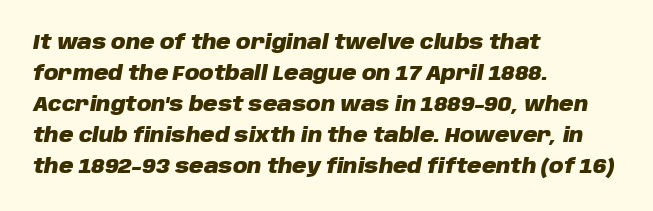
Q: Is the text bold? A: Yes.
Q: Is the text italic (slanted)? A: Yes, it leans right by about 10 degrees.
Q: Is the text underlined? A: No.
Q: How is the paragraph aligned? A: Left-aligned.
Q: Is the spacing between letters normal or unusually wide? A: Normal.
Q: Is the spacing between lines tight, normal or loose? A: Normal.
